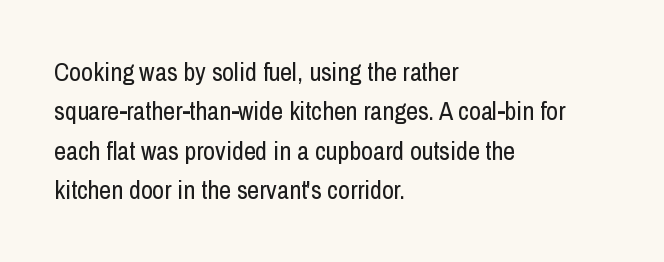
The image shows 26 px text type, upright; set left-aligned, normal line spacing (1.51x), normal letter spacing, not underlined.
